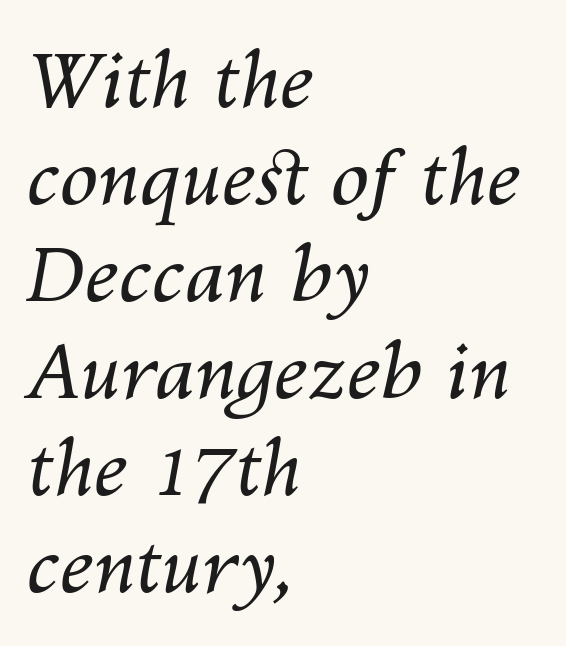
Unbolded letterforms with no extra heft. The compositor pushed each line to the left boundary. The rendering uses a moderate line-height, typical for paragraphs. The passage shown is typed in a proportional face where columns would drift. Designer's note — italics engaged.
